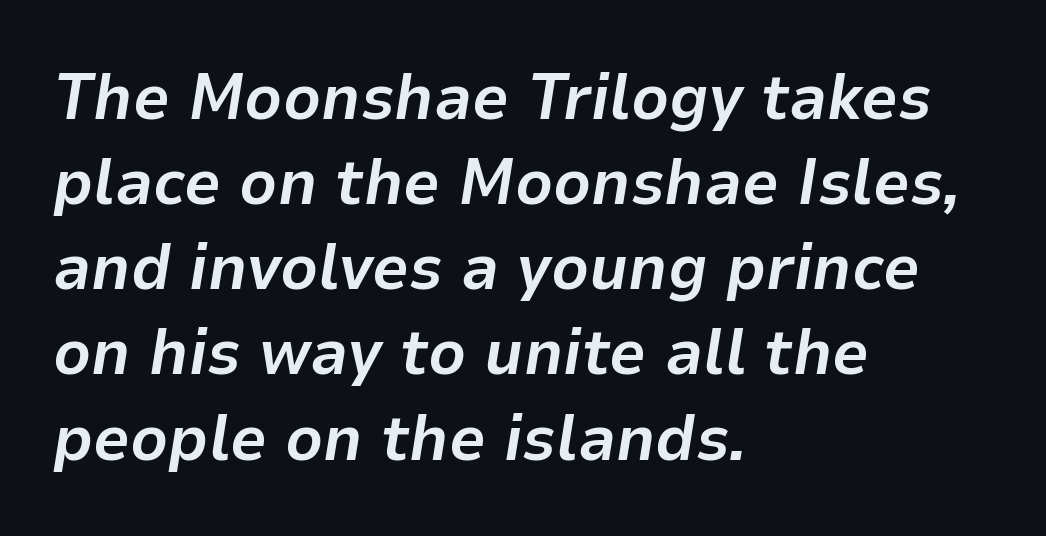
The image shows 65 px bold type, italic (leaning right); set left-aligned, normal line spacing (1.31x), normal letter spacing, not underlined; low stroke contrast and a medium x-height.
